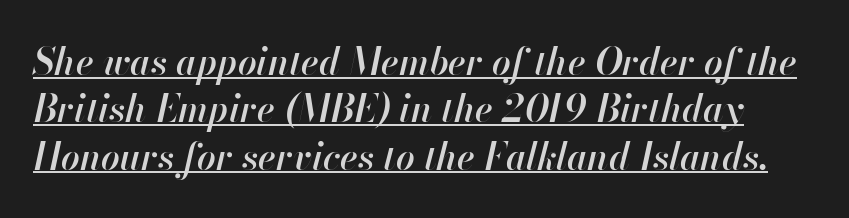
Q: Is the text bold? A: Semi-bold.
Q: Is the text italic (slanted)? A: Yes, it leans right by about 13 degrees.
Q: Is the text underlined? A: Yes.
Q: Is the spacing between letters normal or unusually wide? A: Normal.
Q: Is the spacing between lines tight, normal or loose? A: Normal.
Q: Width (condensed, normal, or wide)? A: Normal.
Q: Stroke contrast? A: High.
Q: x-height? A: Small.
Q: Monospaced? A: No.
